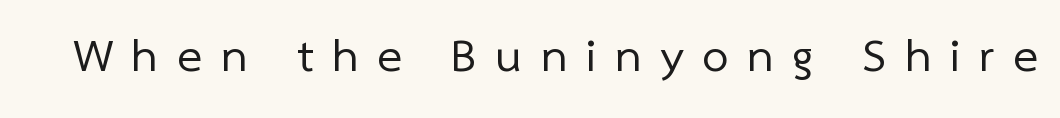
The image shows 47 px regular-weight sans-serif type; set unusually wide letter spacing (+0.4 em), not underlined; low stroke contrast and a medium x-height.
